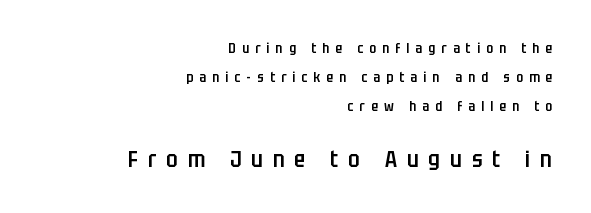
{"italic": "no", "bold": "semi", "underline": "no", "align": "right", "line_spacing": "loose", "line_spacing_ratio": 2.06, "letter_spacing": "wide", "letter_spacing_em": 0.44, "larger_block": "second", "size_ratio": 1.64, "glyph_px": 23}
